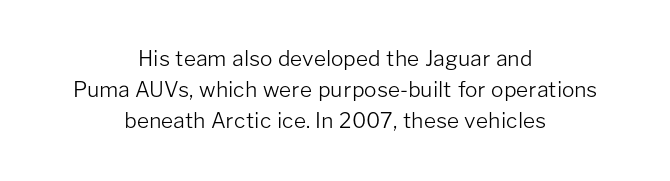
{"italic": "no", "bold": "no", "underline": "no", "align": "center", "line_spacing": "normal", "line_spacing_ratio": 1.48, "letter_spacing": "normal", "letter_spacing_em": 0.0, "glyph_px": 21}
